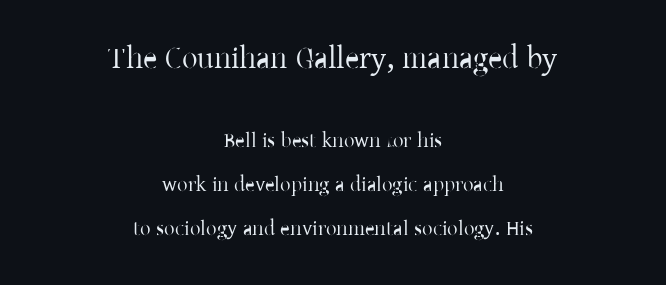
Do the letters lean? They stand straight. Compared with typical body copy, the letter spacing here is the same. In CSS terms this would be text-align: center. Bold? No — there's no thickening of the strokes.
